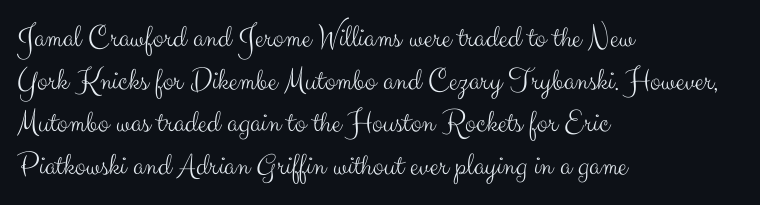
Q: Is the text bold? A: No.
Q: Is the text italic (slanted)? A: Yes.
Q: Is the typeface a serif or a sans-serif typeface? A: Sans-serif.
Q: Is the text underlined? A: No.
Q: How is the paragraph aligned? A: Left-aligned.
Q: Is the spacing between letters normal or unusually wide? A: Normal.
Q: Is the spacing between lines tight, normal or loose? A: Normal.
Q: Width (condensed, normal, or wide)? A: Normal.
Q: Stroke contrast? A: Medium.
Q: x-height? A: Small.
Q: Monospaced? A: No.
